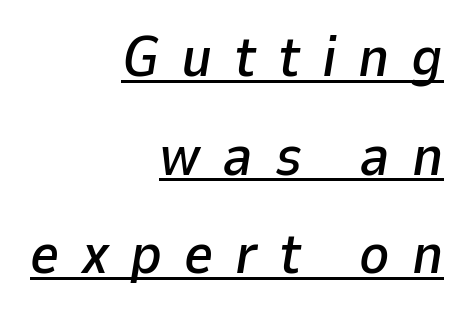
{"italic": "yes", "lean": "right", "slant_degrees": 9, "width": "normal", "stroke_contrast": "low", "x_height": "medium", "monospaced": "no", "underline": "yes", "align": "right", "line_spacing_ratio": 1.73, "letter_spacing": "wide", "letter_spacing_em": 0.38, "glyph_px": 57}
